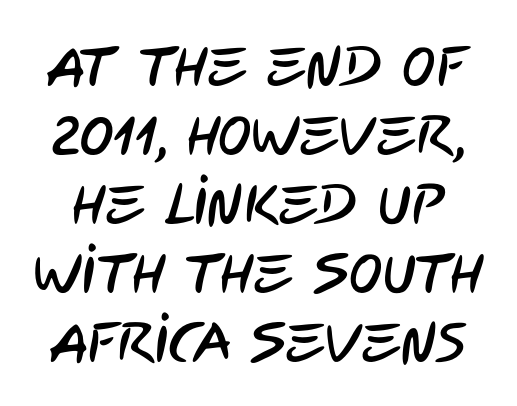
Q: Is the typeface a serif or a sans-serif typeface? A: Sans-serif.
Q: Is the text underlined? A: No.
Q: Is the spacing between letters normal or unusually wide? A: Normal.
Q: Width (condensed, normal, or wide)? A: Condensed.
Q: Stroke contrast? A: Low.
Q: x-height? A: Large.
Q: Monospaced? A: No.
